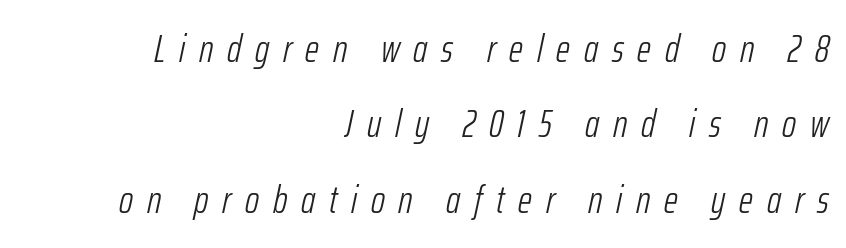
The image shows 39 px light, condensed type, italic (leaning right); set right-aligned, loose line spacing (1.93x), unusually wide letter spacing (+0.35 em), not underlined; low stroke contrast and a medium x-height.
